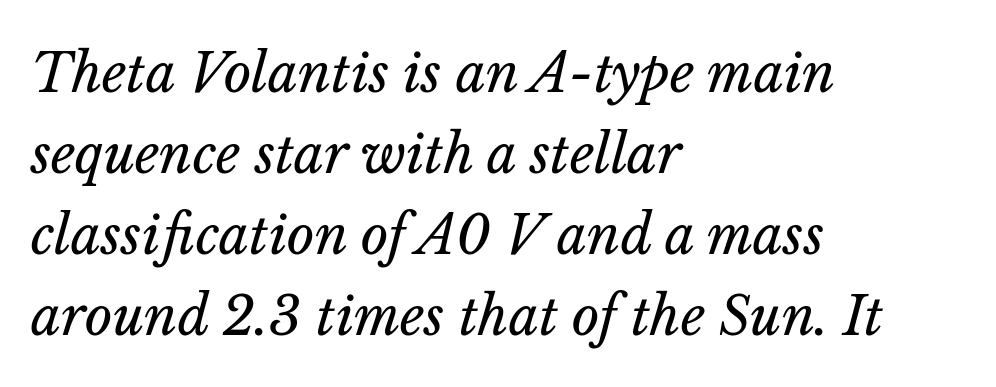
The image shows 53 px regular-weight type, italic (leaning right); set left-aligned, normal line spacing (1.53x), normal letter spacing, not underlined; low stroke contrast and a medium x-height.
